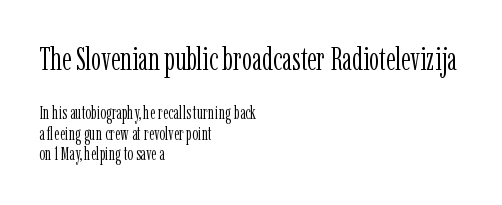
{"serif": "yes", "italic": "no", "bold": "no", "weight": "light", "width": "condensed", "stroke_contrast": "low", "x_height": "medium", "monospaced": "no", "underline": "no", "align": "left", "line_spacing": "tight", "line_spacing_ratio": 1.14, "letter_spacing": "normal", "letter_spacing_em": 0.0, "larger_block": "first", "size_ratio": 1.78, "glyph_px": 32}
